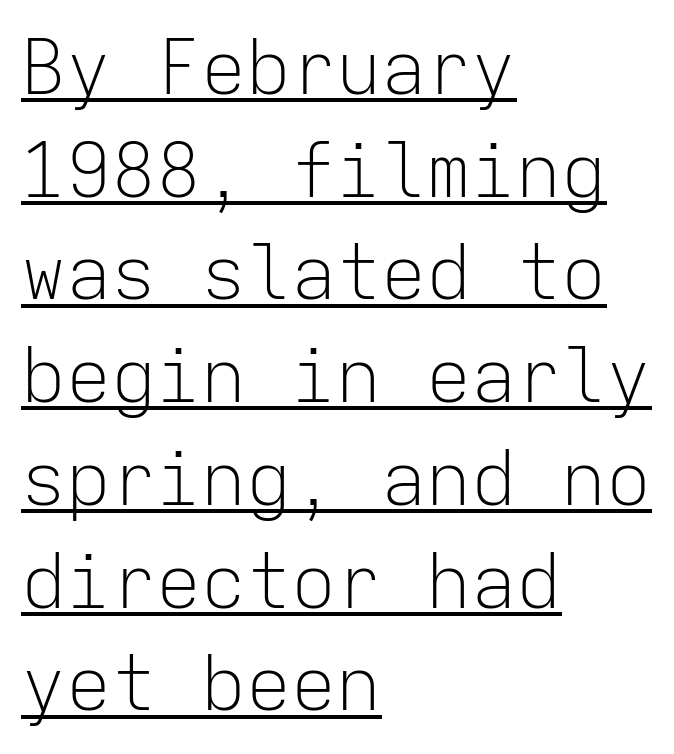
Look at the tracking — it's just the regular setting, nothing added. The designer left line spacing at the default. What kind of face is this? One without serifs — a sans. The string is rendered with underlining switched on.
